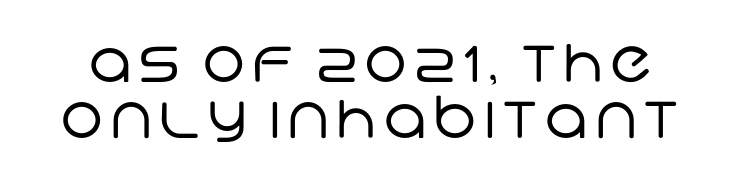
The glyphs in this specimen are sans serif. The typeface has the unassuming heft of standard copy or less. The space directly below the letters is spotless. The lines are packed closely together with very little leading. You could not count columns in this text — the font is proportionally spaced.
